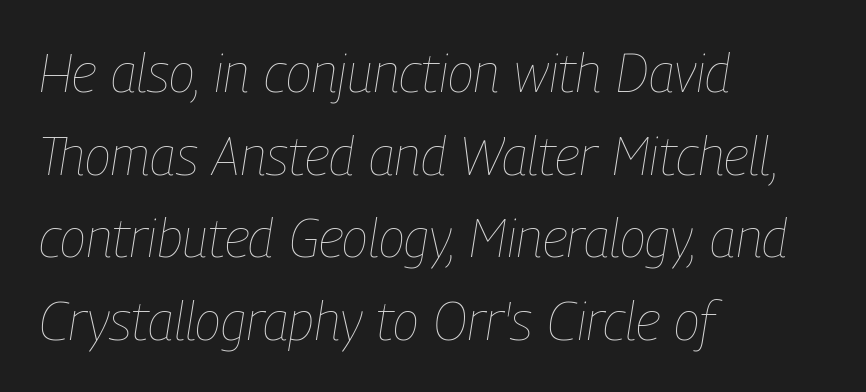
Each row of text sits above clean, open space. An italicized treatment has been applied to the whole sample. Quick note: interline space is typical. The type is set solid horizontally, with unmodified tracking. Proportional: the letters do not fall into vertical columns.
